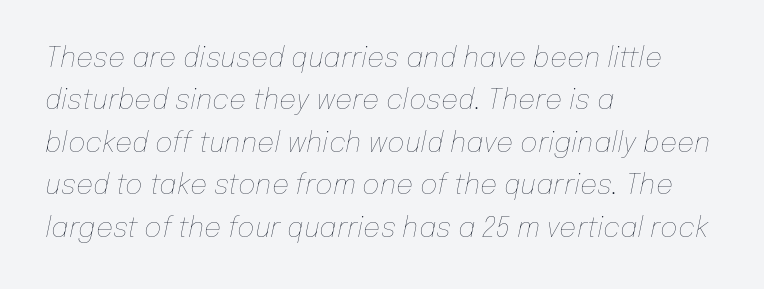
This sample uses an oblique cut, with every glyph tilted off the vertical. Honestly, the letter spacing is just normal — you wouldn't notice it. Leading matches the norm, producing a regular column. Lines of text with bare space underneath.
